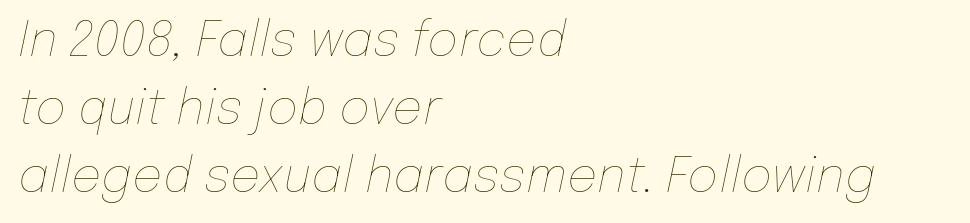
The image shows 48 px thin type, italic (leaning right); set left-aligned, normal line spacing (1.42x), normal letter spacing, not underlined; low stroke contrast and a medium x-height.
